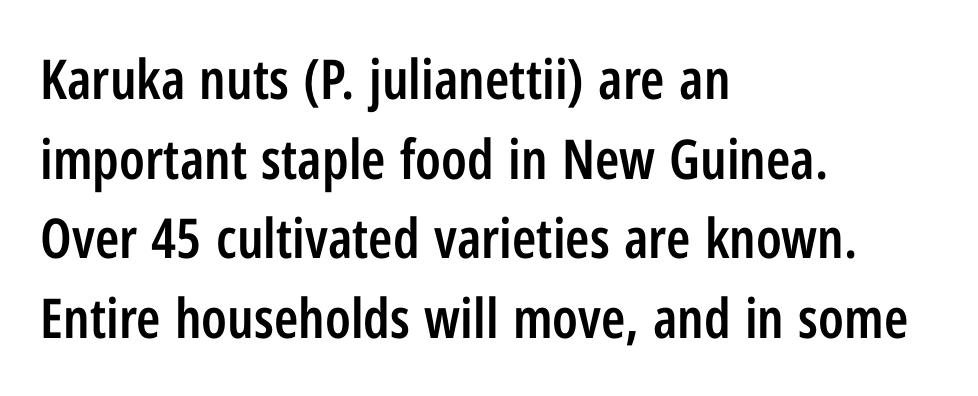
{"serif": "no", "italic": "no", "bold": "semi", "weight": "semibold", "width": "condensed", "stroke_contrast": "low", "x_height": "medium", "monospaced": "no", "underline": "no", "align": "left", "line_spacing": "normal", "line_spacing_ratio": 1.45, "letter_spacing": "normal", "letter_spacing_em": 0.0, "glyph_px": 55}
